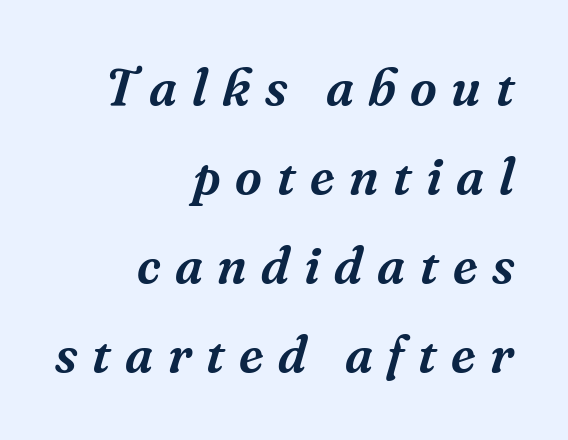
Each line ends at the same right margin while the left side varies. Emphasis-style slanted type is in use. Each letter keeps its own natural width here, so spacing adapts to shape. Each letter's strokes conclude with small projecting serifs. The face used here is rendered with a markedly widened letterfit.
